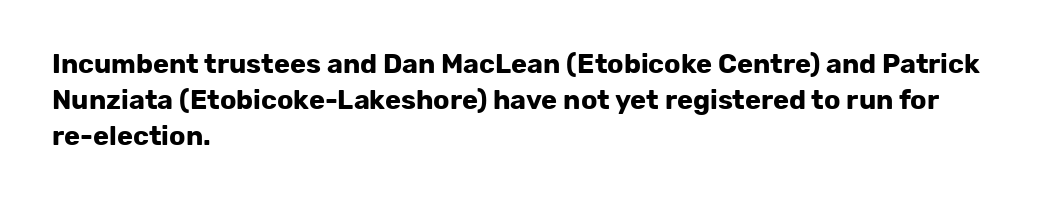
Q: Is the text bold? A: Yes.
Q: Is the text italic (slanted)? A: No, it is upright.
Q: Is the text underlined? A: No.
Q: How is the paragraph aligned? A: Left-aligned.
Q: Is the spacing between letters normal or unusually wide? A: Normal.
Q: Is the spacing between lines tight, normal or loose? A: Normal.
